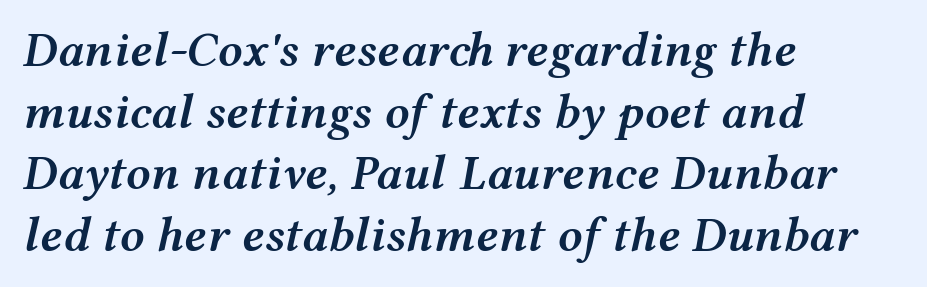
The image shows 49 px semibold, wide type, italic (leaning right); set left-aligned, normal line spacing (1.26x), normal letter spacing, not underlined; medium stroke contrast and a medium x-height.
